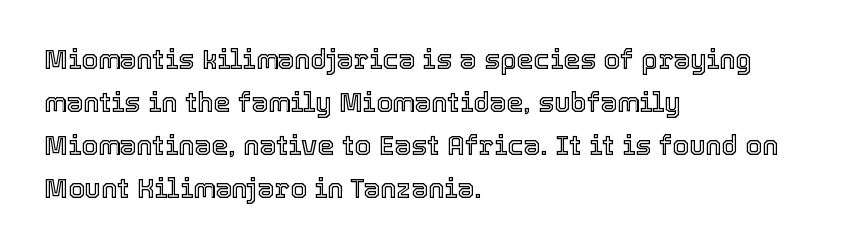
{"italic": "no", "underline": "no", "align": "left", "line_spacing": "normal", "line_spacing_ratio": 1.59, "letter_spacing": "normal", "letter_spacing_em": 0.0, "glyph_px": 27}
